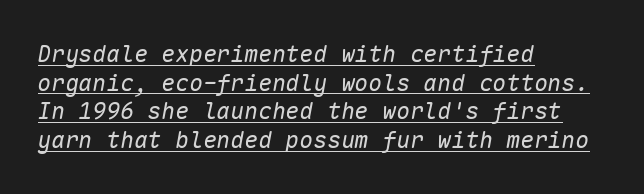
The image shows 23 px text type, italic (leaning right); set left-aligned, normal line spacing (1.25x), normal letter spacing, underlined.
